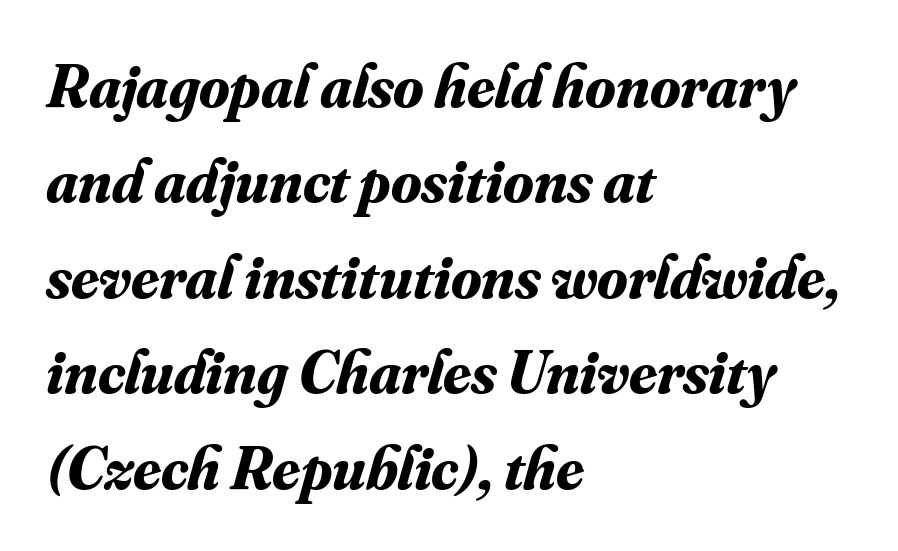
Q: Is the text bold? A: Yes.
Q: Is the text italic (slanted)? A: Yes, it leans right by about 16 degrees.
Q: Is the typeface a serif or a sans-serif typeface? A: Serif.
Q: Is the text underlined? A: No.
Q: How is the paragraph aligned? A: Left-aligned.
Q: Is the spacing between letters normal or unusually wide? A: Normal.
Q: Is the spacing between lines tight, normal or loose? A: Normal.
Q: Width (condensed, normal, or wide)? A: Normal.
Q: Stroke contrast? A: Medium.
Q: x-height? A: Small.
Q: Monospaced? A: No.
